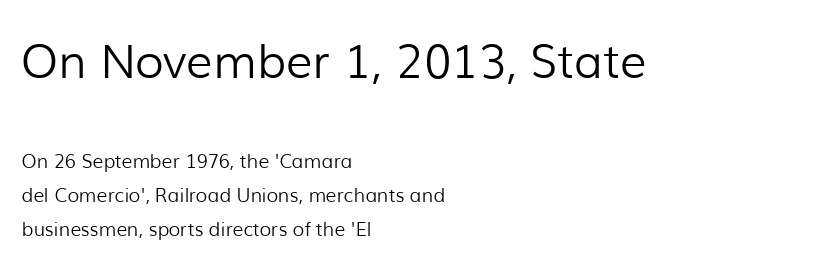
The image shows 47 px light sans-serif type, upright; set left-aligned, line spacing 1.81x, normal letter spacing, not underlined; the first (top) block is 2.47x larger; low stroke contrast and a medium x-height.
